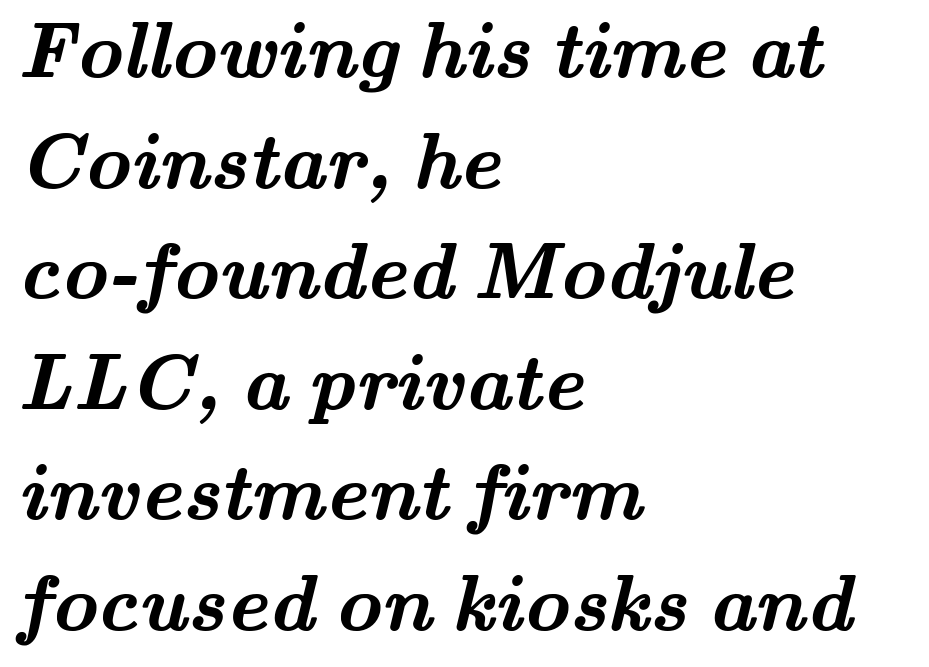
The image shows 79 px semibold, wide serif type; set left-aligned, normal line spacing (1.4x), normal letter spacing, not underlined; medium stroke contrast and a small x-height.
